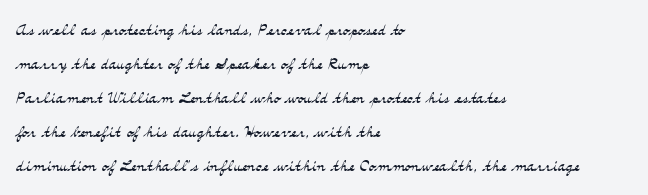
{"bold": "no", "underline": "no", "align": "left", "line_spacing": "normal", "line_spacing_ratio": 1.55, "letter_spacing": "normal", "letter_spacing_em": 0.0, "glyph_px": 22}
